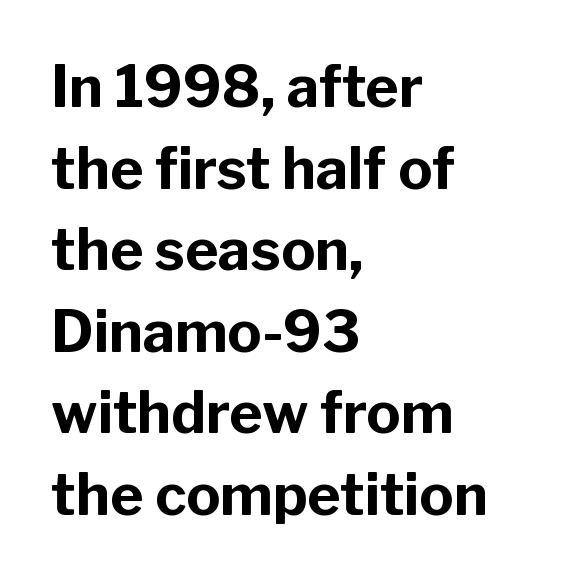
All the whitespace from short lines collects on the right. Quick note: not italic, upright. Do the characters align in a grid? No, the font is proportional. The text was rendered using a sans face with plain stroke endings. Weight check: bold — yes, fully. In terms of leading, this rendering sits right in the middle.
